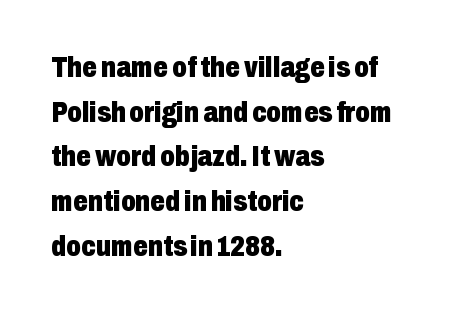
Q: Is the text bold? A: Yes.
Q: Is the text italic (slanted)? A: No, it is upright.
Q: Is the typeface a serif or a sans-serif typeface? A: Sans-serif.
Q: Is the text underlined? A: No.
Q: How is the paragraph aligned? A: Left-aligned.
Q: Is the spacing between letters normal or unusually wide? A: Normal.
Q: Is the spacing between lines tight, normal or loose? A: Normal.
Q: Width (condensed, normal, or wide)? A: Condensed.
Q: Stroke contrast? A: Low.
Q: x-height? A: Medium.
Q: Monospaced? A: No.
